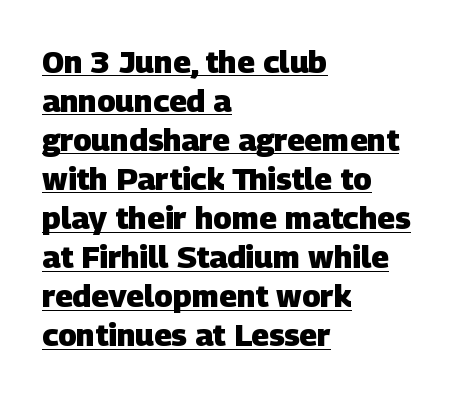
The rendering shows plain stroke endings on the letterforms — a sans-serif design. Caption: bold face, heavy strokes. Proportional: the letters do not fall into vertical columns. Compared with typical body copy, the letter spacing here is the same.
